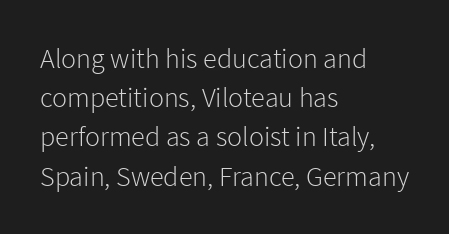
The image shows 28 px light sans-serif type, upright; set left-aligned, normal line spacing (1.4x), normal letter spacing, not underlined; low stroke contrast and a medium x-height.
